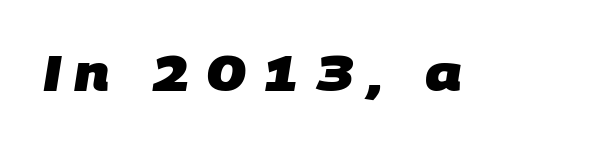
The image shows 49 px heavy sans-serif type; set unusually wide letter spacing (+0.25 em), not underlined; low stroke contrast and a large x-height.
